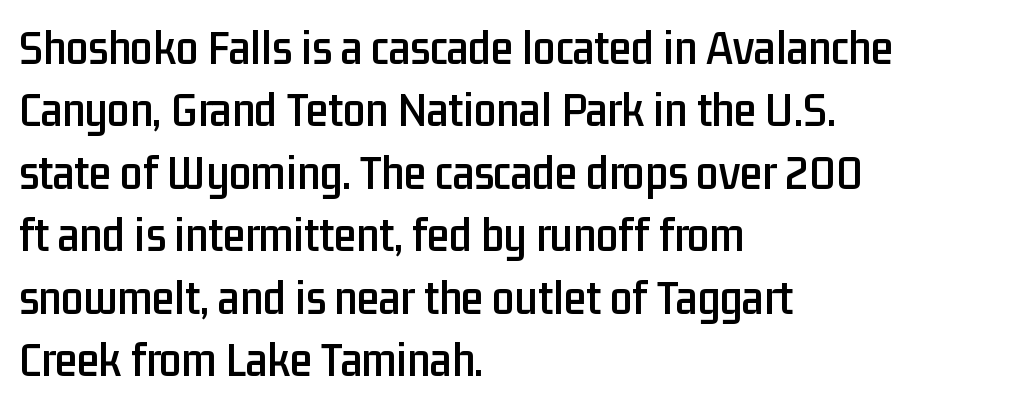
{"serif": "no", "italic": "no", "width": "condensed", "stroke_contrast": "low", "x_height": "medium", "monospaced": "no", "underline": "no", "align": "left", "line_spacing": "normal", "line_spacing_ratio": 1.25, "letter_spacing": "normal", "letter_spacing_em": 0.0, "glyph_px": 50}
